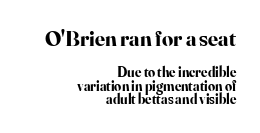
Q: Is the text bold? A: Yes.
Q: Is the text italic (slanted)? A: No, it is upright.
Q: Is the text underlined? A: No.
Q: How is the paragraph aligned? A: Right-aligned.
Q: Is the spacing between letters normal or unusually wide? A: Normal.
Q: Is the spacing between lines tight, normal or loose? A: Tight.
Q: Which block of text is set in a larger size, the first (top) or the second (bottom)? A: The first (top) one.
